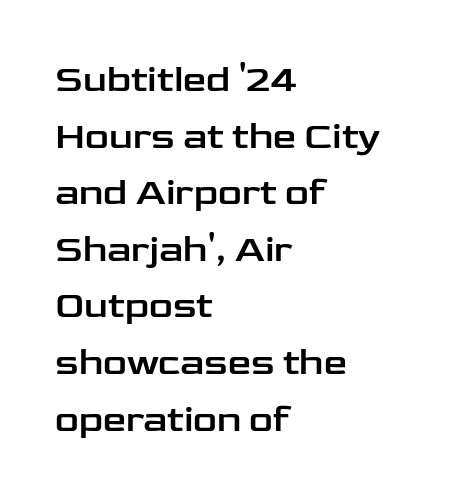
{"serif": "no", "italic": "no", "width": "wide", "stroke_contrast": "low", "x_height": "medium", "monospaced": "no", "underline": "no", "align": "left", "line_spacing": "normal", "line_spacing_ratio": 1.53, "letter_spacing": "normal", "letter_spacing_em": 0.0, "glyph_px": 37}
